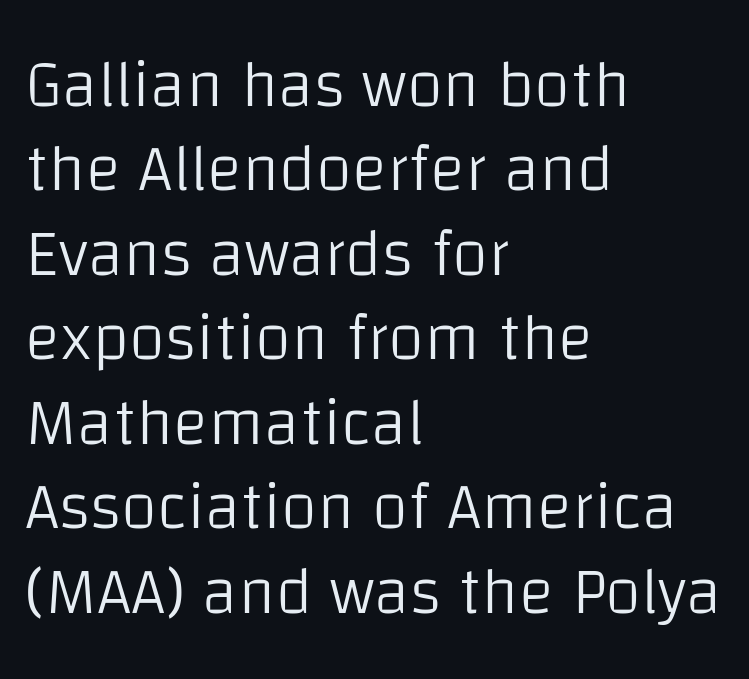
Horizontally, the lines are justified to the leading edge only. This sample has the flowing, uneven cadence of proportional lettering. This sample uses a sans-serif face. Quick note: interline space is typical. Look at the tracking — it's just the regular setting, nothing added.
